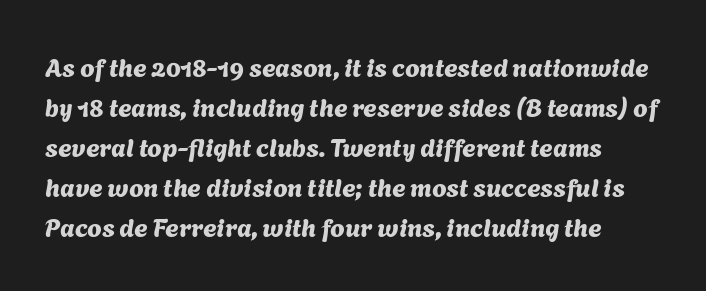
If you measured baseline to baseline, you'd find a middling distance. Descenders are the only things crossing below the line. These lines keep a tight, regular rhythm from letter to letter.
